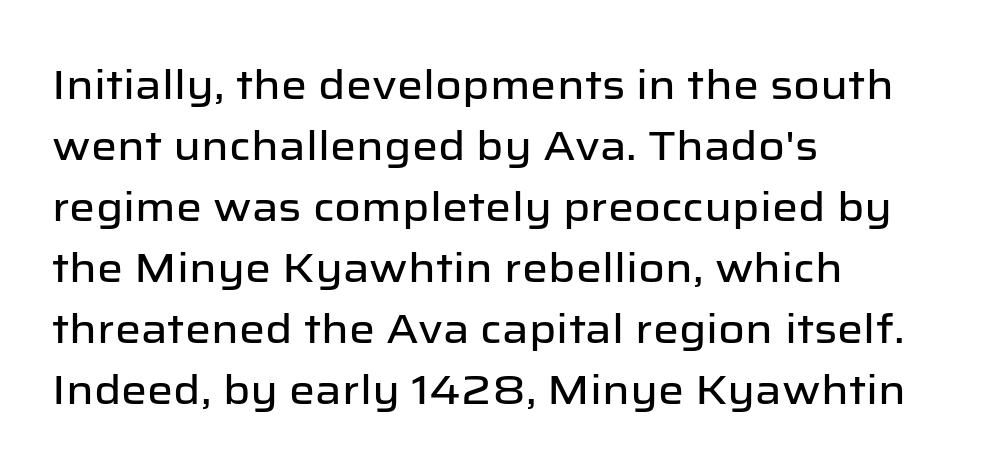
Rendered with straight, roman letterforms. Anything drawn beneath the words? Only blank space. Vertical spacing — default. The typesetter chose a ragged-right arrangement here.
